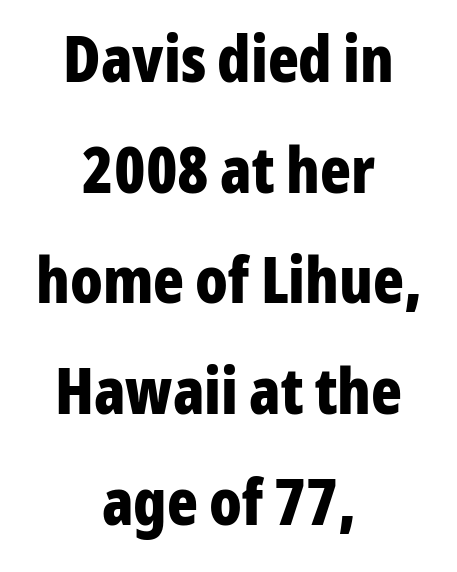
The image shows 64 px bold, condensed sans-serif type, upright; set centered, line spacing 1.73x, normal letter spacing, not underlined; low stroke contrast and a medium x-height.
